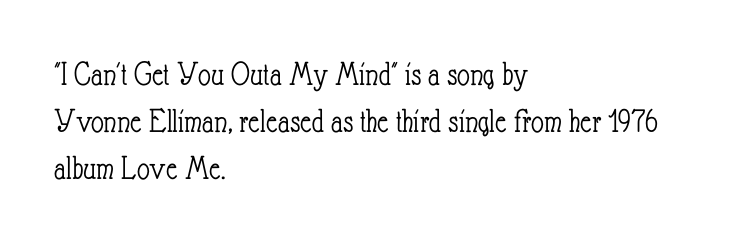
The image shows 35 px light, condensed type, upright; set left-aligned, normal line spacing (1.34x), normal letter spacing, not underlined; low stroke contrast and a small x-height.
